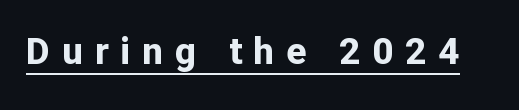
{"serif": "no", "italic": "no", "bold": "yes", "weight": "bold", "width": "normal", "stroke_contrast": "low", "x_height": "medium", "monospaced": "no", "underline": "yes", "letter_spacing": "wide", "letter_spacing_em": 0.32, "glyph_px": 37}
